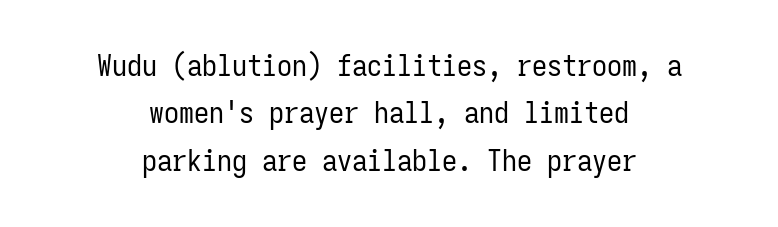
The passage shown is typeset with a sans-serif family. Clear beneath every line of the passage. The face looks like a standard text weight, possibly lighter. The setting favours the middle, as headings and verse often do.
